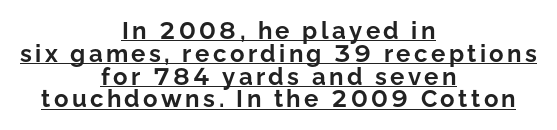
{"italic": "no", "bold": "yes", "underline": "yes", "align": "center", "line_spacing": "tight", "line_spacing_ratio": 0.95, "glyph_px": 24}
